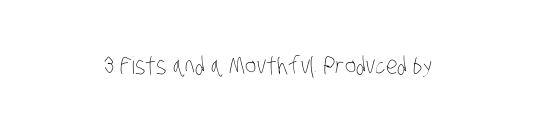
Rule under the text: the space is simply empty. What stands out about the letter spacing? Nothing — it is the standard amount. Think standard paragraph weight, or any step lighter than that.
